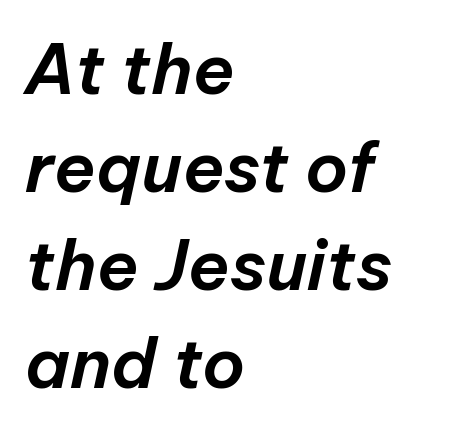
{"italic": "yes", "lean": "right", "slant_degrees": 12, "width": "normal", "stroke_contrast": "low", "x_height": "medium", "monospaced": "no", "underline": "no", "align": "left", "line_spacing": "normal", "line_spacing_ratio": 1.42, "letter_spacing": "normal", "letter_spacing_em": 0.0, "glyph_px": 69}
